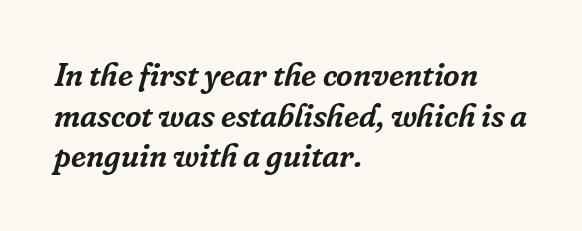
Line starts are locked; line ends wander. Decoration check: the copy has no underline. Classification — serif. How are the letters spaced? Ordinarily, with no added tracking. Each letter keeps its own natural width here, so spacing adapts to shape.
